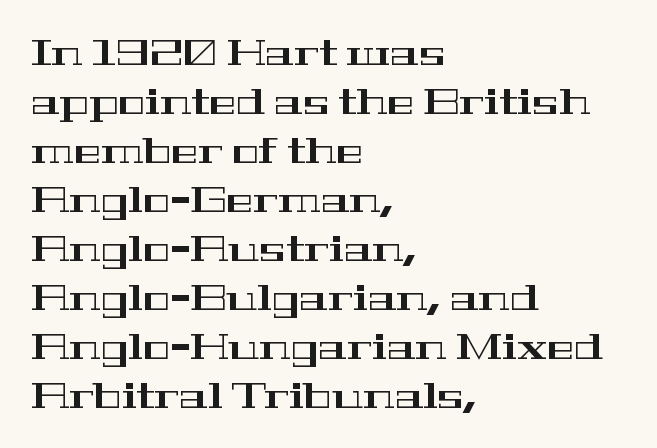
The image shows 36 px wide serif type, upright; set left-aligned, normal line spacing (1.36x), normal letter spacing, not underlined; high stroke contrast and a medium x-height.
